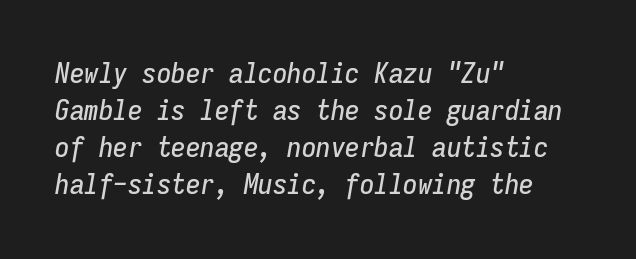
The image shows 29 px condensed type, italic (leaning right), monospaced; set left-aligned, normal line spacing (1.28x), normal letter spacing, not underlined; low stroke contrast and a medium x-height.
